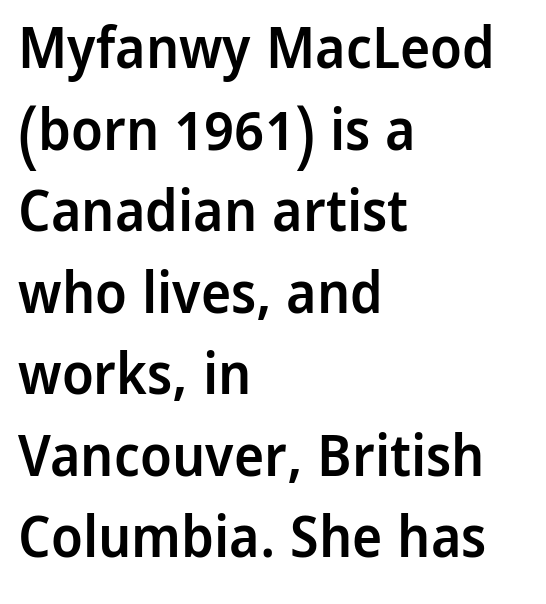
Q: Is the text bold? A: Semi-bold.
Q: Is the text italic (slanted)? A: No, it is upright.
Q: Is the typeface a serif or a sans-serif typeface? A: Sans-serif.
Q: Is the text underlined? A: No.
Q: How is the paragraph aligned? A: Left-aligned.
Q: Is the spacing between letters normal or unusually wide? A: Normal.
Q: Is the spacing between lines tight, normal or loose? A: Normal.
Q: Width (condensed, normal, or wide)? A: Normal.
Q: Stroke contrast? A: Low.
Q: x-height? A: Medium.
Q: Monospaced? A: No.
